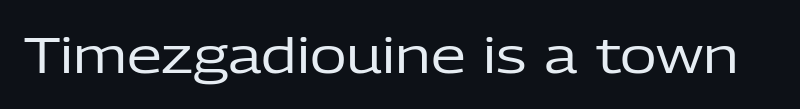
{"serif": "no", "italic": "no", "bold": "no", "weight": "regular", "width": "normal", "stroke_contrast": "low", "x_height": "medium", "monospaced": "no", "underline": "no", "letter_spacing": "normal", "letter_spacing_em": 0.0, "glyph_px": 50}
